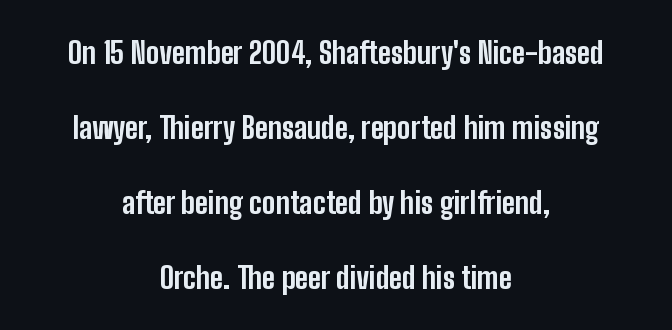
{"serif": "no", "italic": "no", "bold": "yes", "weight": "bold", "width": "condensed", "stroke_contrast": "low", "x_height": "medium", "monospaced": "no", "underline": "no", "align": "center", "line_spacing": "loose", "line_spacing_ratio": 2.5, "letter_spacing": "normal", "letter_spacing_em": 0.0, "glyph_px": 30}
